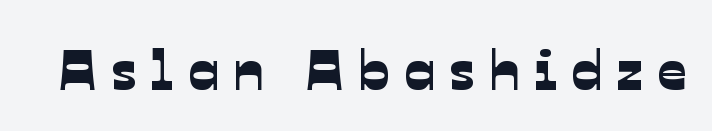
What stands out about the letter spacing? Its width — letters are far apart. Has an underline been added? It has not. Here the designer chose a conventional face with non-uniform glyph widths. Type style note: lacks serifs.
